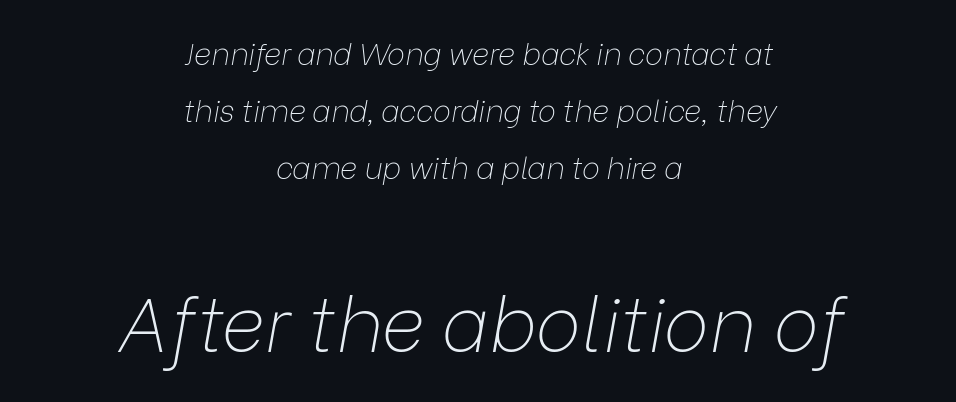
The font's italic variant was chosen for this text. These two chunks differ in scale, with the bottom chunk taking the larger measure. Honestly, there is no underline to notice here at all. A typesetter would call this proportional, since set widths differ per character.
